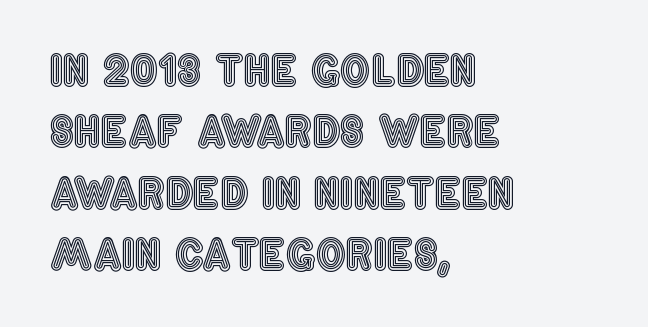
The horizontal fit of the characters is conventional and even. These lines are rendered in a variable-pitch font. The passage is arranged the way most books set body copy — flush left. Plain, unruled lines of type. Compared with typical paragraphs, the rows here are spaced about the same.
